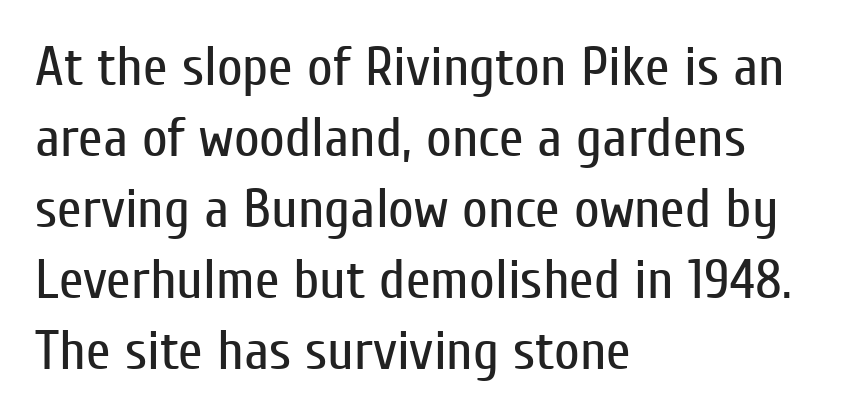
Q: Is the text bold? A: No.
Q: Is the text italic (slanted)? A: No, it is upright.
Q: Is the typeface a serif or a sans-serif typeface? A: Sans-serif.
Q: Is the text underlined? A: No.
Q: How is the paragraph aligned? A: Left-aligned.
Q: Is the spacing between letters normal or unusually wide? A: Normal.
Q: Is the spacing between lines tight, normal or loose? A: Normal.
Q: Width (condensed, normal, or wide)? A: Condensed.
Q: Stroke contrast? A: Low.
Q: x-height? A: Medium.
Q: Monospaced? A: No.
